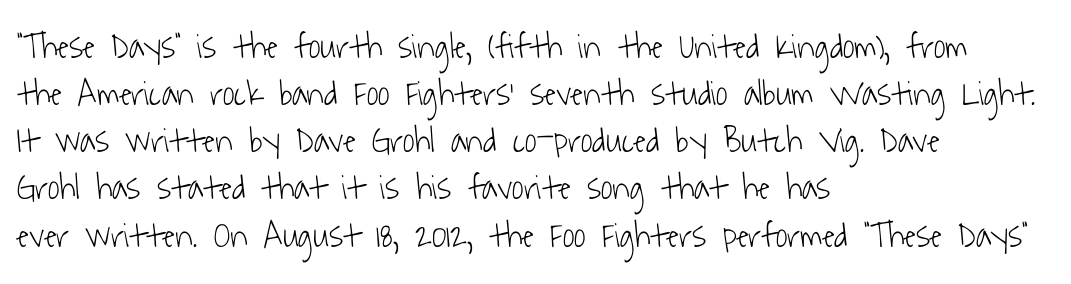
Is the block centered? No — it sits flush against the left margin. Examine the stroke ends and you'll find no serifs. Here the designer chose a conventional face with non-uniform glyph widths. Think standard paragraph weight, or any step lighter than that.
